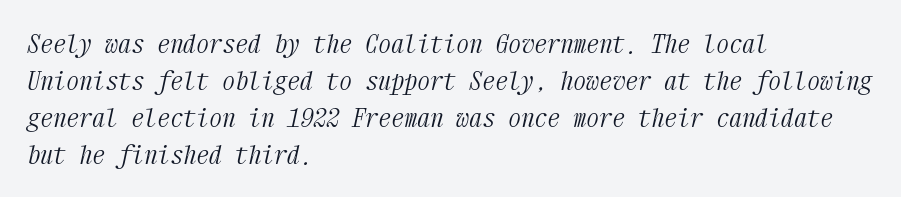
The image shows 26 px text type, italic (leaning right); set left-aligned, normal line spacing (1.42x), normal letter spacing, not underlined.
